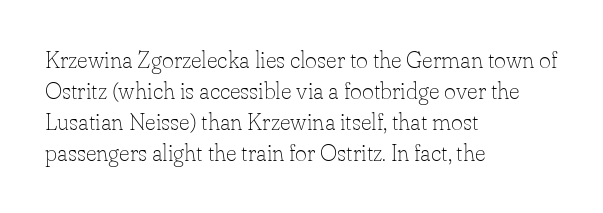
{"italic": "no", "bold": "no", "underline": "no", "align": "left", "line_spacing": "normal", "line_spacing_ratio": 1.35, "letter_spacing": "normal", "letter_spacing_em": 0.0, "glyph_px": 23}
